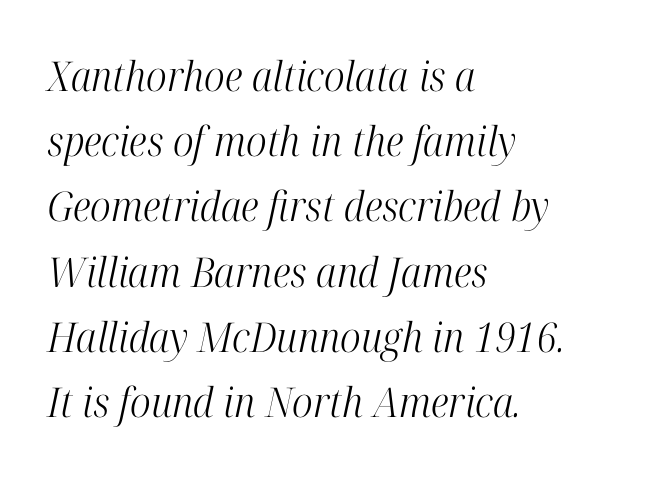
Glance below the letters and you will spot only blank space. Little horizontal feet cap the strokes, marking this as serif type. Baseline-to-baseline distance is the conventional proportion of letter height. The letterforms sit at book weight or below.
